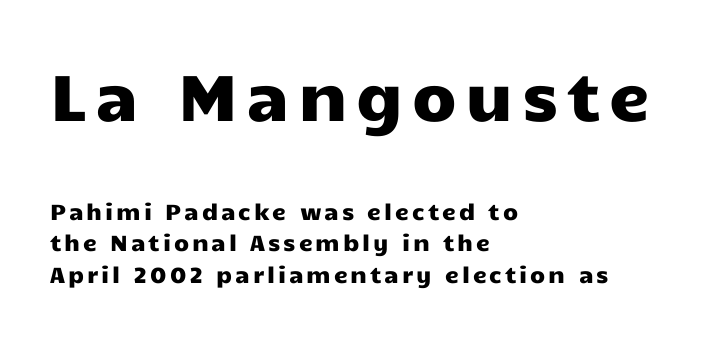
{"serif": "no", "italic": "no", "width": "wide", "stroke_contrast": "low", "x_height": "medium", "monospaced": "no", "underline": "no", "align": "left", "line_spacing": "normal", "line_spacing_ratio": 1.44, "larger_block": "first", "size_ratio": 2.95, "glyph_px": 65}
